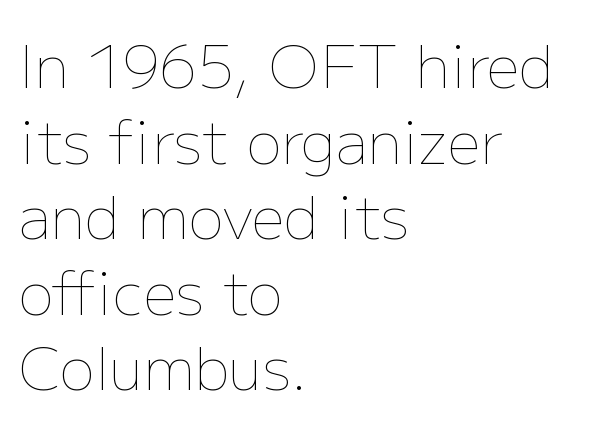
Q: Is the text bold? A: No.
Q: Is the text italic (slanted)? A: No, it is upright.
Q: Is the text underlined? A: No.
Q: How is the paragraph aligned? A: Left-aligned.
Q: Is the spacing between letters normal or unusually wide? A: Normal.
Q: Is the spacing between lines tight, normal or loose? A: Normal.
Q: Width (condensed, normal, or wide)? A: Normal.
Q: Stroke contrast? A: Low.
Q: x-height? A: Medium.
Q: Monospaced? A: No.
